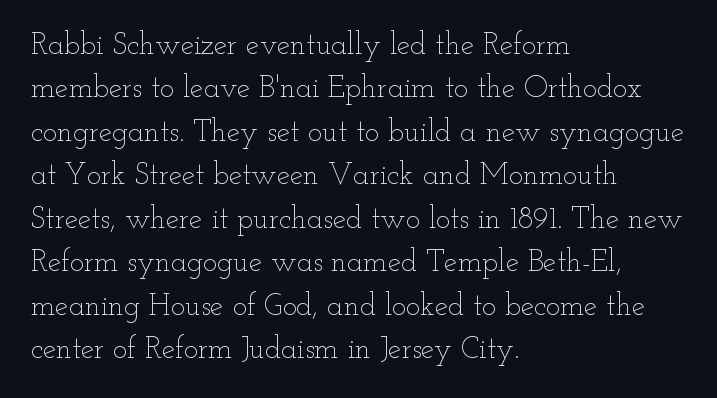
Q: Is the text bold? A: No.
Q: Is the text italic (slanted)? A: No, it is upright.
Q: Is the text underlined? A: No.
Q: How is the paragraph aligned? A: Left-aligned.
Q: Is the spacing between letters normal or unusually wide? A: Normal.
Q: Is the spacing between lines tight, normal or loose? A: Normal.
Q: Width (condensed, normal, or wide)? A: Wide.
Q: Stroke contrast? A: Low.
Q: x-height? A: Small.
Q: Monospaced? A: No.
